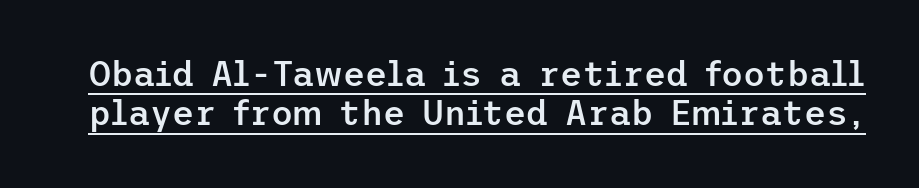
{"serif": "no", "italic": "no", "bold": "semi", "weight": "semibold", "width": "normal", "stroke_contrast": "low", "x_height": "medium", "underline": "yes", "line_spacing_ratio": 1.16, "letter_spacing": "normal", "letter_spacing_em": 0.0, "glyph_px": 34}
